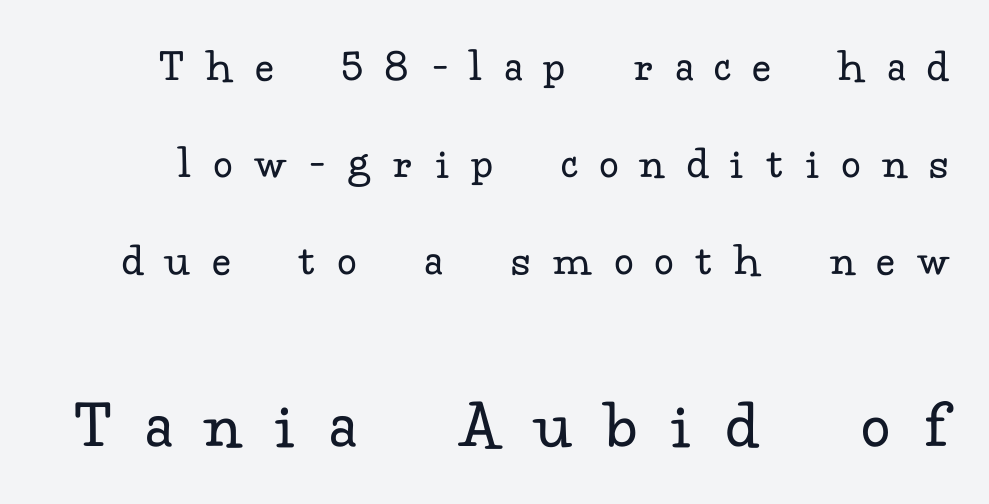
Q: Is the text bold? A: No.
Q: Is the text italic (slanted)? A: No, it is upright.
Q: Is the typeface a serif or a sans-serif typeface? A: Serif.
Q: Is the text underlined? A: No.
Q: Is the spacing between letters normal or unusually wide? A: Unusually wide.
Q: Is the spacing between lines tight, normal or loose? A: Loose.
Q: Which block of text is set in a larger size, the first (top) or the second (bottom)? A: The second (bottom) one.
Q: Width (condensed, normal, or wide)? A: Normal.
Q: Stroke contrast? A: Low.
Q: x-height? A: Small.
Q: Monospaced? A: No.
